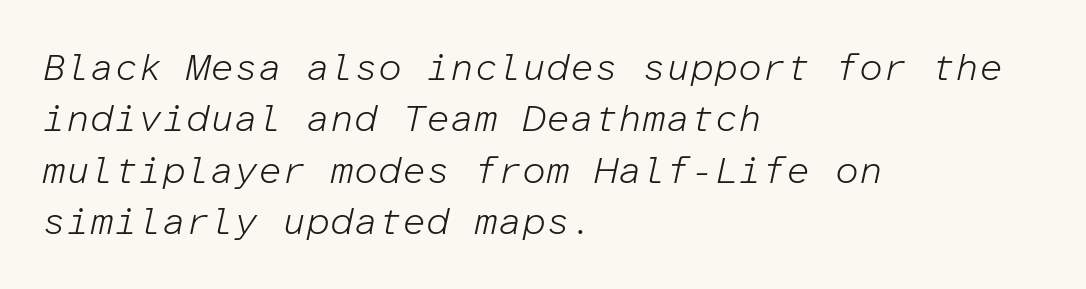
The image shows 38 px light type, italic (leaning right), monospaced; set left-aligned, normal line spacing (1.35x), normal letter spacing, not underlined; low stroke contrast and a medium x-height.
